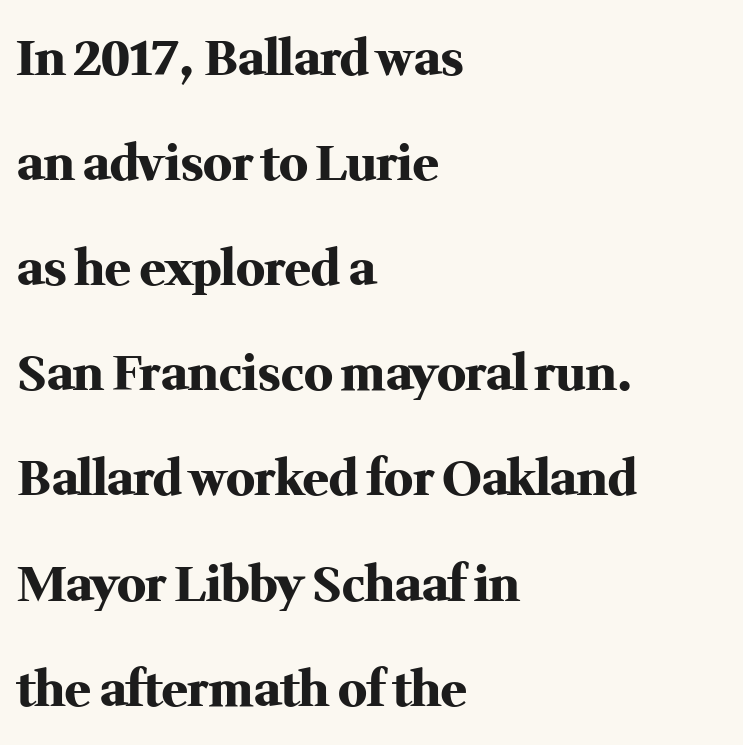
The image shows 48 px heavy serif type, upright; set left-aligned, loose line spacing (2.19x), normal letter spacing, not underlined; medium stroke contrast and a medium x-height.
